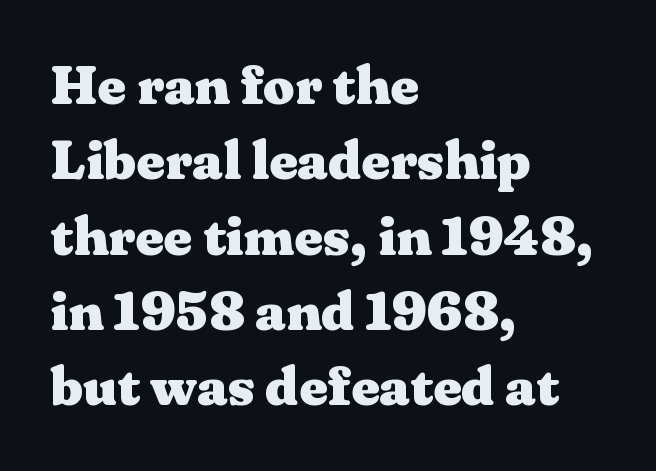
{"serif": "yes", "italic": "no", "bold": "yes", "weight": "heavy", "width": "wide", "stroke_contrast": "medium", "x_height": "medium", "monospaced": "no", "underline": "no", "align": "left", "line_spacing": "normal", "line_spacing_ratio": 1.37, "letter_spacing": "normal", "letter_spacing_em": 0.0, "glyph_px": 55}
